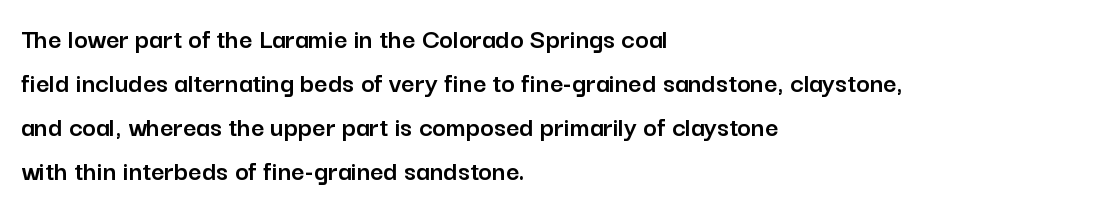
The image shows 29 px sans-serif type, upright; set left-aligned, normal line spacing (1.52x), normal letter spacing, not underlined; low stroke contrast and a medium x-height.
